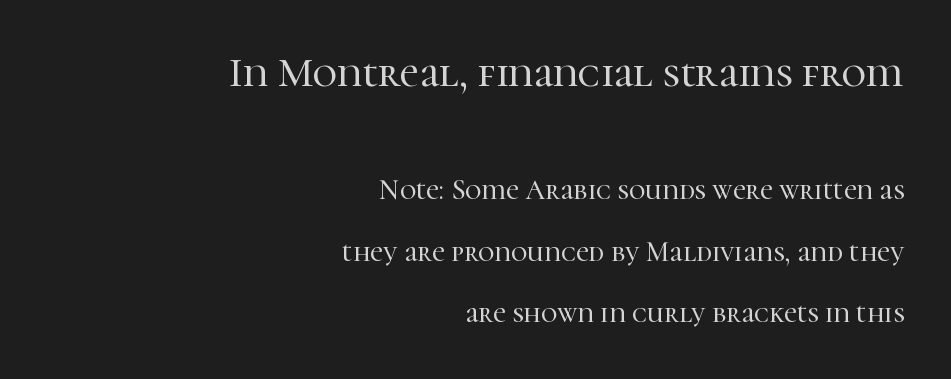
The block sitting higher on the canvas is the one with enlarged characters. Ordinary non-slanted type is in use. Do the characters align in a grid? No, the font is proportional. Default kerning and tracking; the words read as compact shapes.
